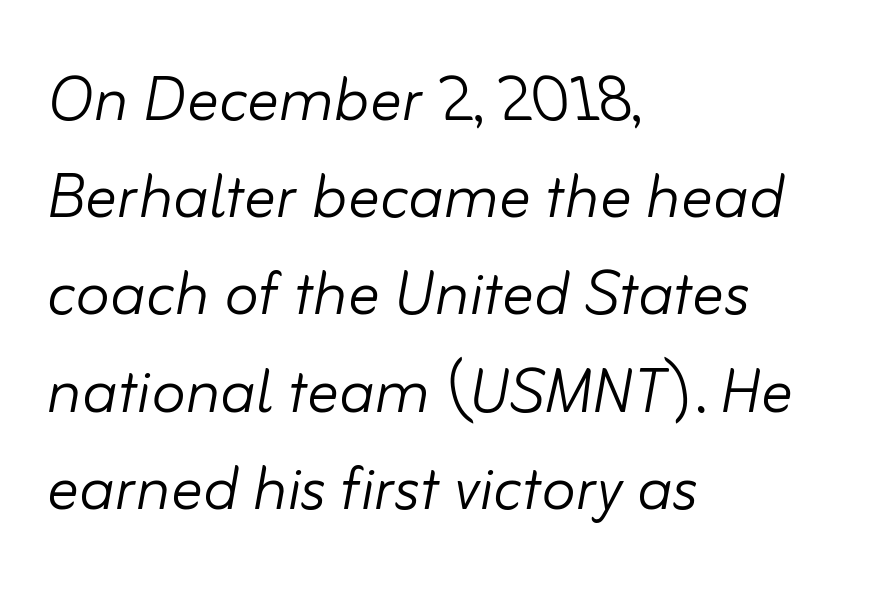
{"italic": "yes", "lean": "right", "slant_degrees": 10, "bold": "no", "weight": "light", "width": "normal", "stroke_contrast": "low", "x_height": "small", "monospaced": "no", "underline": "no", "align": "left", "line_spacing_ratio": 1.23, "letter_spacing": "normal", "letter_spacing_em": 0.0, "glyph_px": 79}
